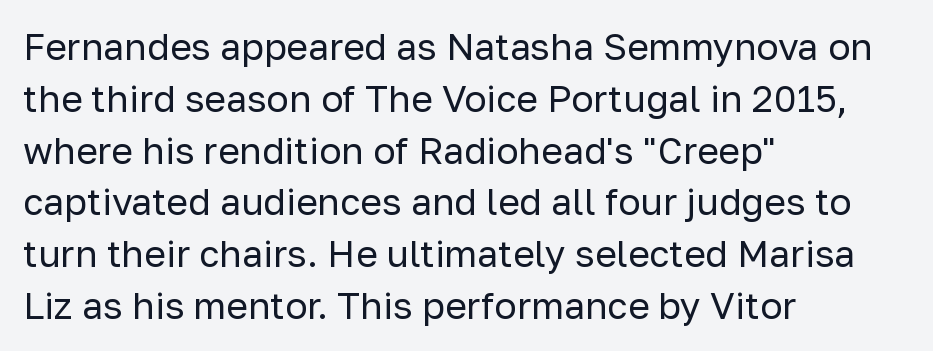
These lines keep a tight, regular rhythm from letter to letter. No feet cap the strokes, marking this as sans-serif type. The passage shown is typed in a proportional face where columns would drift. Weight class: somewhere from thin through regular. The rendering anchors every line to the left-hand side. Nobody drew a line under any word here.
